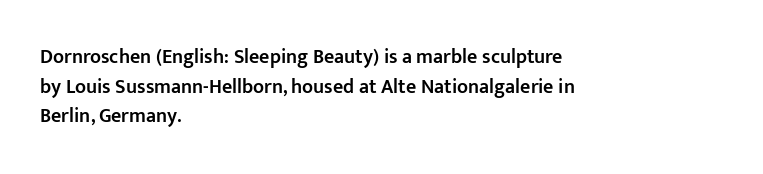
Descender tails drop into unmarked territory. Students, note that the glyphs here touch the page at normal intervals. Whoever set this chose a conventional vertical rhythm. These lines were composed using upright roman letters.
